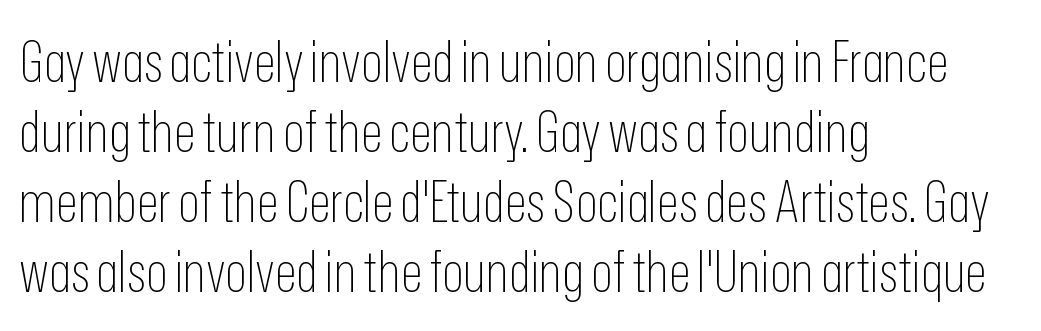
The image shows 57 px thin, condensed sans-serif type, upright; set left-aligned, line spacing 1.23x, normal letter spacing, not underlined; low stroke contrast and a medium x-height.
